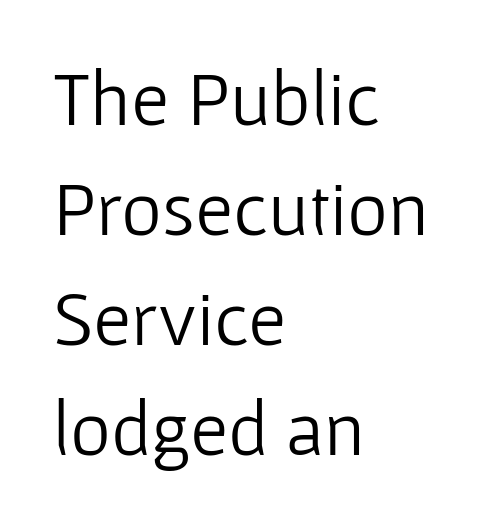
The strokes carry an ordinary text weight at most. Each line starts at the same left margin while the right side varies. The glyphs are unaccompanied by any horizontal stroke below them. You can tell it's not italic because the verticals are truly vertical. The passage shown is typed in a proportional face where columns would drift.
